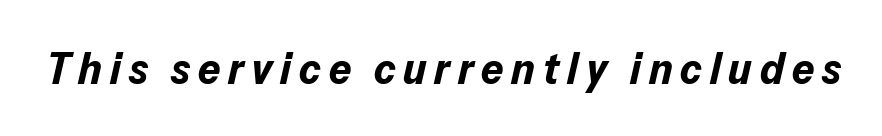
Q: Is the text bold? A: Yes.
Q: Is the text italic (slanted)? A: Yes, it leans right by about 13 degrees.
Q: Is the text underlined? A: No.
Q: Width (condensed, normal, or wide)? A: Normal.
Q: Stroke contrast? A: Low.
Q: x-height? A: Medium.
Q: Monospaced? A: No.
